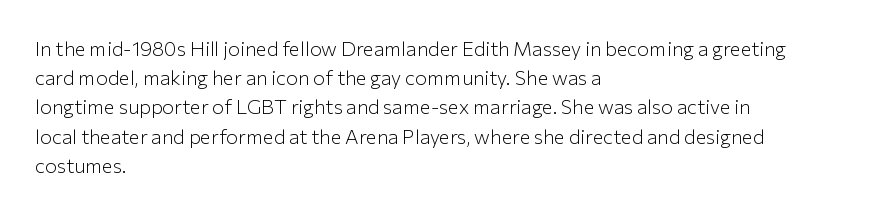
A normal amount of white space separates one row of letters from the next. The foot of each line stays bare and open. The ragged edge is on the right, which tells us the setting is flush left. This sample uses an upright cut, with every glyph sitting square on the baseline. No chunkiness to these letters — they're not bold. Does extra space separate the letters? No, they use regular spacing.
